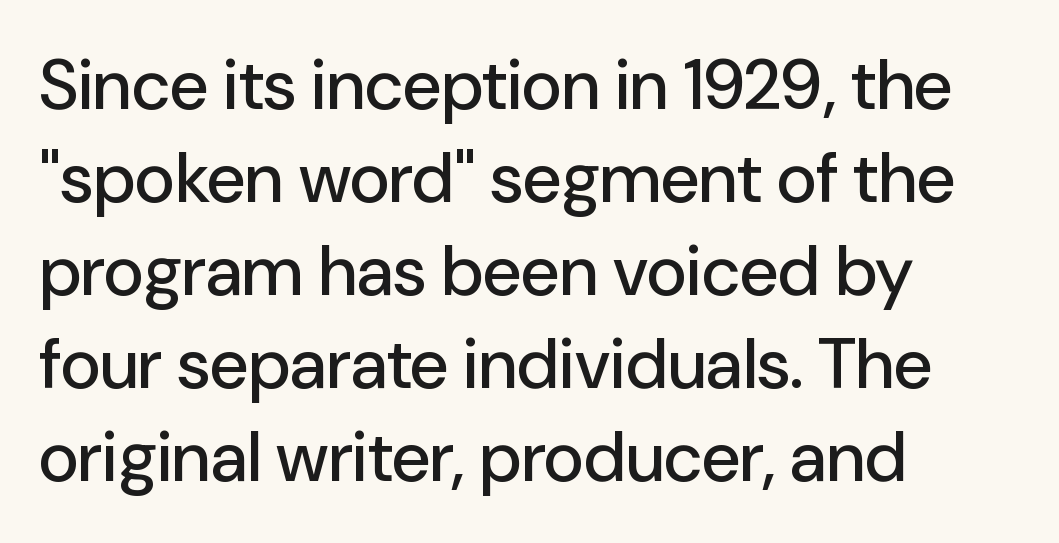
The image shows 70 px sans-serif type, upright; set left-aligned, normal line spacing (1.33x), normal letter spacing, not underlined; low stroke contrast and a medium x-height.
